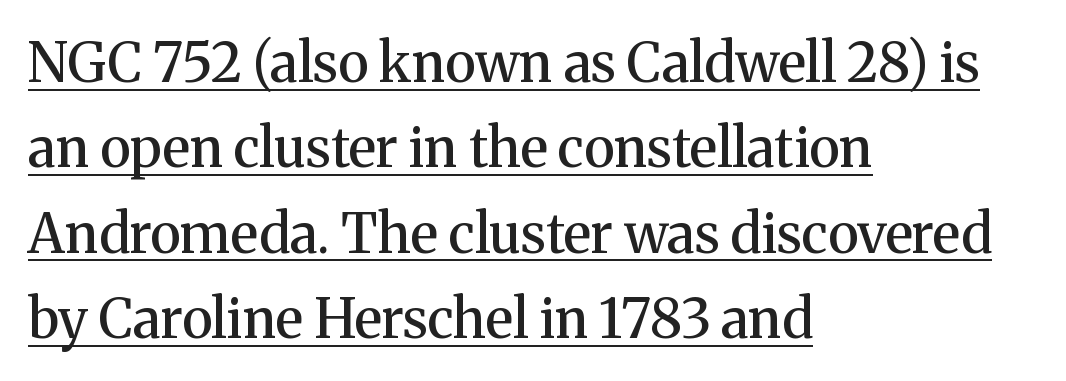
Q: Is the text bold? A: Semi-bold.
Q: Is the text italic (slanted)? A: No, it is upright.
Q: Is the typeface a serif or a sans-serif typeface? A: Serif.
Q: Is the text underlined? A: Yes.
Q: How is the paragraph aligned? A: Left-aligned.
Q: Is the spacing between letters normal or unusually wide? A: Normal.
Q: Is the spacing between lines tight, normal or loose? A: Normal.
Q: Width (condensed, normal, or wide)? A: Normal.
Q: Stroke contrast? A: Medium.
Q: x-height? A: Medium.
Q: Monospaced? A: No.
